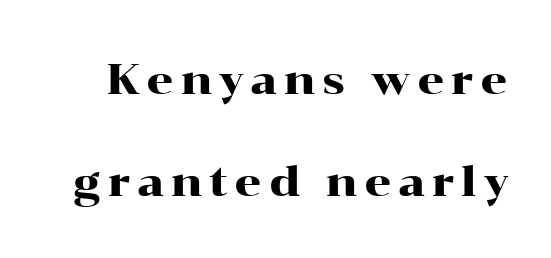
Baseline-to-baseline distance is far greater than the letter height. Upright lettering throughout. Varying glyph widths throughout — classic text-font behaviour. Font category for this specimen: serif. Each row of text sits above clean, open space.
